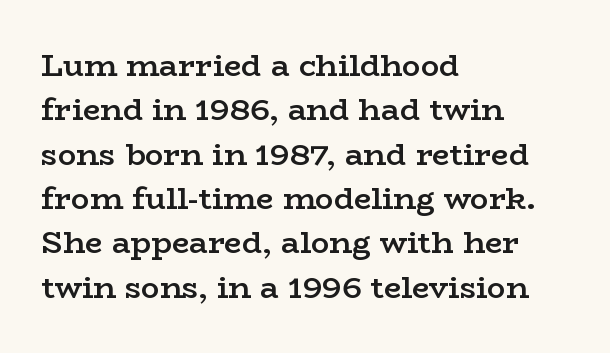
{"serif": "yes", "italic": "no", "bold": "semi", "weight": "semibold", "width": "wide", "stroke_contrast": "low", "x_height": "medium", "monospaced": "no", "underline": "no", "align": "left", "line_spacing": "normal", "line_spacing_ratio": 1.43, "letter_spacing": "normal", "letter_spacing_em": 0.0, "glyph_px": 31}
